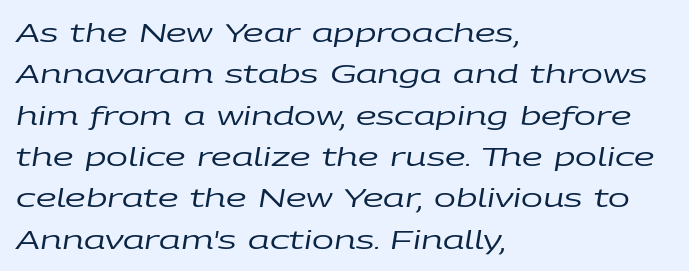
{"italic": "yes", "lean": "right", "slant_degrees": 9, "bold": "no", "underline": "no", "align": "left", "line_spacing": "normal", "line_spacing_ratio": 1.59, "letter_spacing": "normal", "letter_spacing_em": 0.0, "glyph_px": 26}
